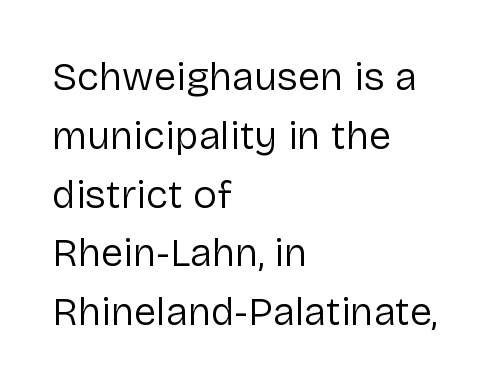
Q: Is the text bold? A: No.
Q: Is the text italic (slanted)? A: No, it is upright.
Q: Is the typeface a serif or a sans-serif typeface? A: Sans-serif.
Q: Is the text underlined? A: No.
Q: How is the paragraph aligned? A: Left-aligned.
Q: Is the spacing between letters normal or unusually wide? A: Normal.
Q: Is the spacing between lines tight, normal or loose? A: Normal.
Q: Width (condensed, normal, or wide)? A: Normal.
Q: Stroke contrast? A: Low.
Q: x-height? A: Medium.
Q: Monospaced? A: No.
